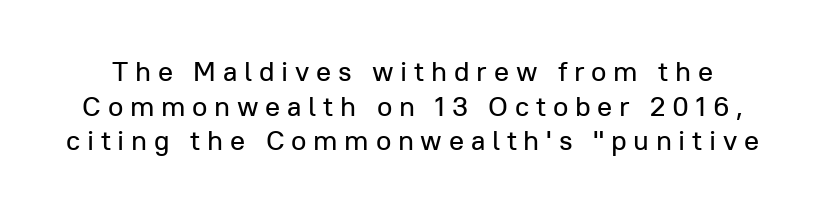
The image shows 28 px sans-serif type, upright; set line spacing 1.24x, unusually wide letter spacing (+0.24 em), not underlined; low stroke contrast and a medium x-height.
